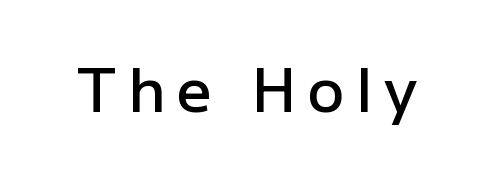
Nope, not italic — everything's standing straight. Decoration check: the copy has no underline. Here the designer chose a conventional face with non-uniform glyph widths. The typeface chosen for these lines omits serifs. This is the in-between weight designers call semibold or demi.
